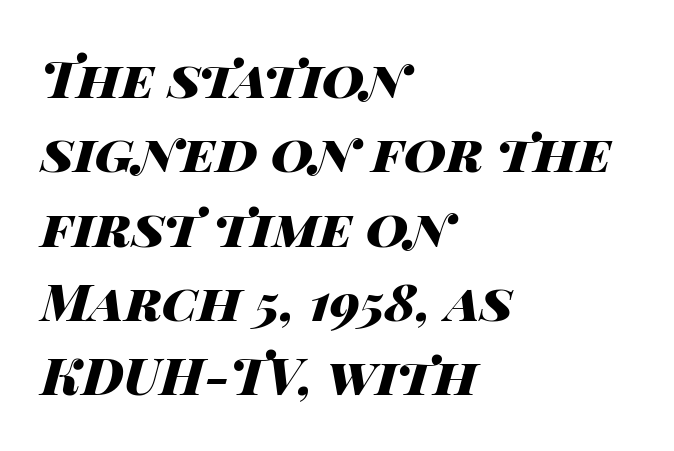
Q: Is the text bold? A: Yes.
Q: Is the text italic (slanted)? A: Yes, it leans right by about 14 degrees.
Q: Is the text underlined? A: No.
Q: How is the paragraph aligned? A: Left-aligned.
Q: Is the spacing between letters normal or unusually wide? A: Normal.
Q: Is the spacing between lines tight, normal or loose? A: Normal.
Q: Width (condensed, normal, or wide)? A: Wide.
Q: Stroke contrast? A: High.
Q: x-height? A: Large.
Q: Monospaced? A: No.
